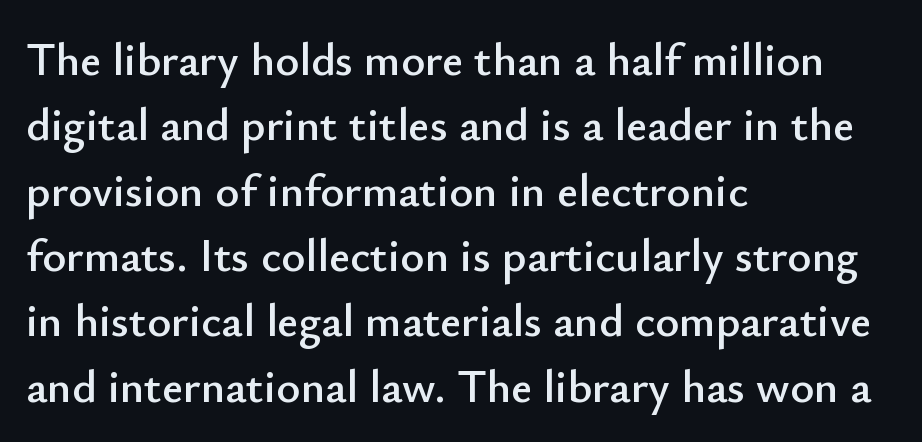
Baseline-to-baseline distance is the conventional proportion of letter height. The rendering keeps characters at their native spacing. These lines are rendered in a variable-pitch font. These lines were composed using upright roman letters. Serif or sans? Sans — the stroke terminals are bare.
